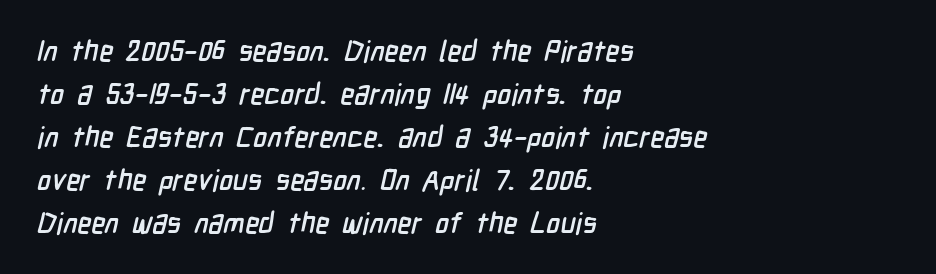
{"serif": "no", "width": "condensed", "stroke_contrast": "low", "x_height": "medium", "monospaced": "no", "underline": "no", "align": "left", "line_spacing": "normal", "line_spacing_ratio": 1.48, "letter_spacing": "normal", "letter_spacing_em": 0.0, "glyph_px": 29}
